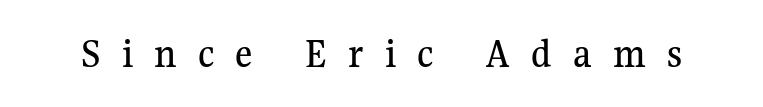
The image shows 42 px serif type, upright; set unusually wide letter spacing (+0.5 em), not underlined; medium stroke contrast and a medium x-height.
